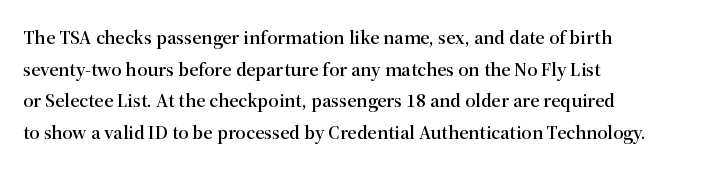
Q: Is the text italic (slanted)? A: No, it is upright.
Q: Is the text underlined? A: No.
Q: How is the paragraph aligned? A: Left-aligned.
Q: Is the spacing between letters normal or unusually wide? A: Normal.
Q: Is the spacing between lines tight, normal or loose? A: Normal.
